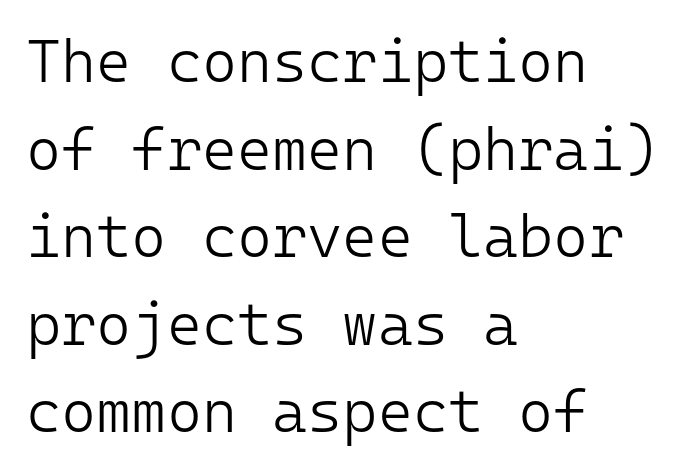
The image shows 60 px light sans-serif type, upright, monospaced; set left-aligned, normal line spacing (1.46x), normal letter spacing, not underlined; low stroke contrast and a medium x-height.
